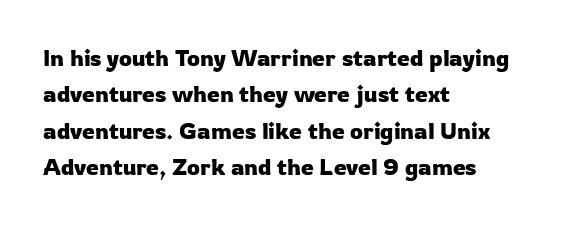
Q: Is the text italic (slanted)? A: No, it is upright.
Q: Is the text underlined? A: No.
Q: How is the paragraph aligned? A: Left-aligned.
Q: Is the spacing between letters normal or unusually wide? A: Normal.
Q: Is the spacing between lines tight, normal or loose? A: Normal.
